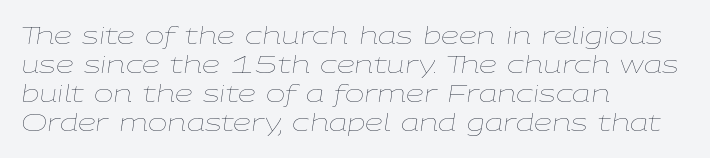
{"italic": "yes", "lean": "right", "slant_degrees": 9, "bold": "no", "underline": "no", "align": "left", "line_spacing": "normal", "line_spacing_ratio": 1.26, "letter_spacing": "normal", "letter_spacing_em": 0.0, "glyph_px": 23}
